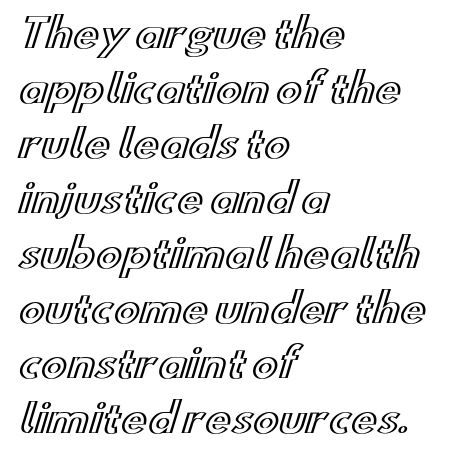
The passage shown is typed in a proportional face where columns would drift. Nobody touched the tracking dial on this one. The space between consecutive lines is moderate.
